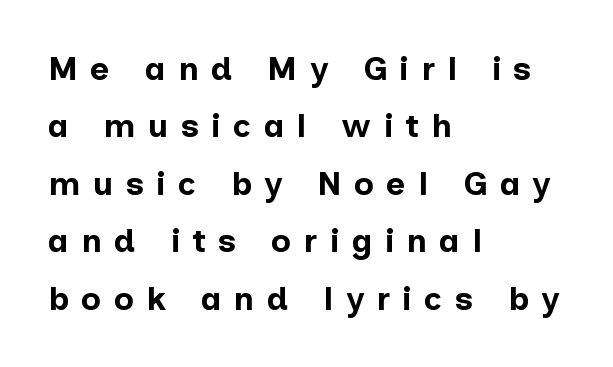
Q: Is the text bold? A: Yes.
Q: Is the text italic (slanted)? A: No, it is upright.
Q: Is the typeface a serif or a sans-serif typeface? A: Sans-serif.
Q: Is the text underlined? A: No.
Q: How is the paragraph aligned? A: Left-aligned.
Q: Is the spacing between letters normal or unusually wide? A: Unusually wide.
Q: Width (condensed, normal, or wide)? A: Normal.
Q: Stroke contrast? A: Low.
Q: x-height? A: Medium.
Q: Monospaced? A: No.
